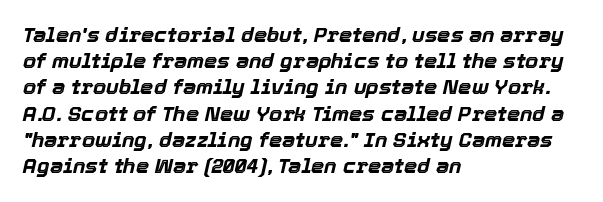
The axis of the letterforms is tilted away from vertical. The space between consecutive lines is moderate. The rendering uses a bold face; every stroke is thick and dark. The face used here is rendered with its standard letterfit.
